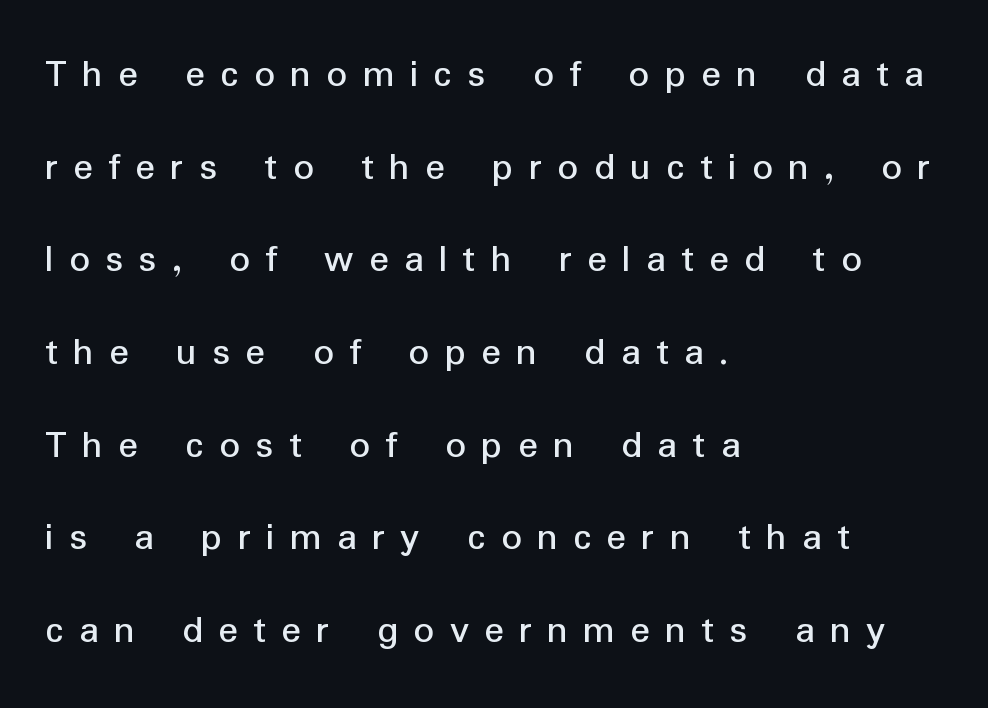
The image shows 41 px sans-serif type, upright; set left-aligned, loose line spacing (2.26x), unusually wide letter spacing (+0.37 em), not underlined; low stroke contrast and a medium x-height.
